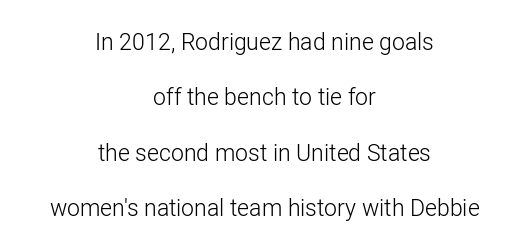
Every stem runs plumb, perpendicular to the baseline. The block of text is sparse from top to bottom, with ample space between rows. Is the stroke heavy? The answer is a plain regular-or-lighter. The lines are quadded center. The foot of each line stays bare and open. These lines keep a tight, regular rhythm from letter to letter.
